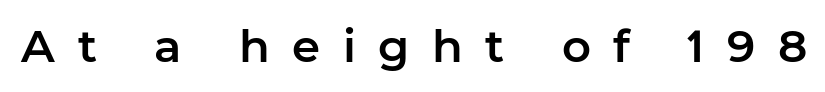
Q: Is the text italic (slanted)? A: No, it is upright.
Q: Is the typeface a serif or a sans-serif typeface? A: Sans-serif.
Q: Is the text underlined? A: No.
Q: Is the spacing between letters normal or unusually wide? A: Unusually wide.
Q: Width (condensed, normal, or wide)? A: Normal.
Q: Stroke contrast? A: Low.
Q: x-height? A: Medium.
Q: Monospaced? A: No.
